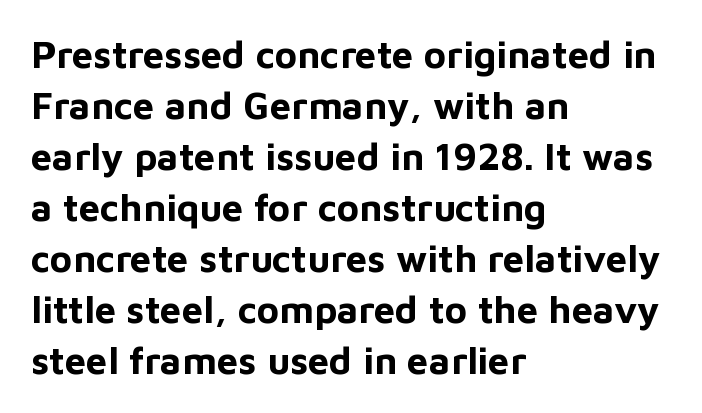
{"serif": "no", "italic": "no", "bold": "yes", "weight": "bold", "width": "normal", "stroke_contrast": "low", "x_height": "medium", "monospaced": "no", "underline": "no", "align": "left", "line_spacing": "normal", "line_spacing_ratio": 1.34, "letter_spacing": "normal", "letter_spacing_em": 0.0, "glyph_px": 38}
